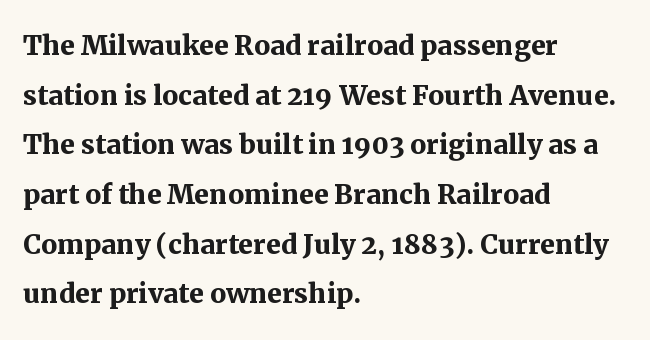
Q: Is the text bold? A: Yes.
Q: Is the text italic (slanted)? A: No, it is upright.
Q: Is the typeface a serif or a sans-serif typeface? A: Serif.
Q: Is the text underlined? A: No.
Q: How is the paragraph aligned? A: Left-aligned.
Q: Is the spacing between letters normal or unusually wide? A: Normal.
Q: Is the spacing between lines tight, normal or loose? A: Normal.
Q: Width (condensed, normal, or wide)? A: Normal.
Q: Stroke contrast? A: Medium.
Q: x-height? A: Medium.
Q: Monospaced? A: No.
